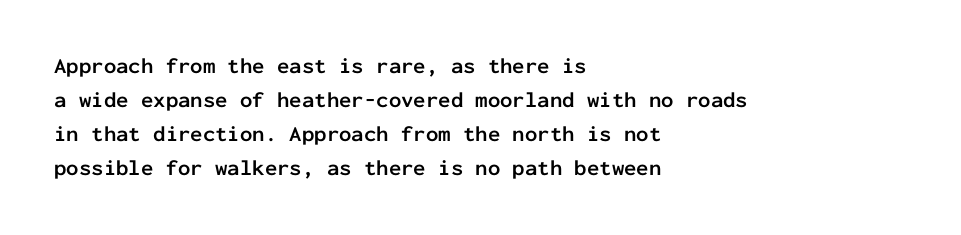
The image shows 22 px bold type, upright; set left-aligned, normal line spacing (1.55x), normal letter spacing, not underlined.
